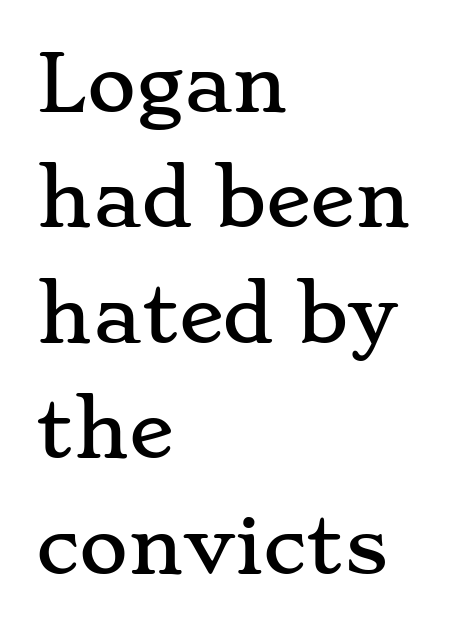
{"serif": "yes", "italic": "no", "width": "wide", "stroke_contrast": "low", "x_height": "small", "monospaced": "no", "underline": "no", "align": "left", "line_spacing": "normal", "line_spacing_ratio": 1.54, "letter_spacing": "normal", "letter_spacing_em": 0.0, "glyph_px": 75}
